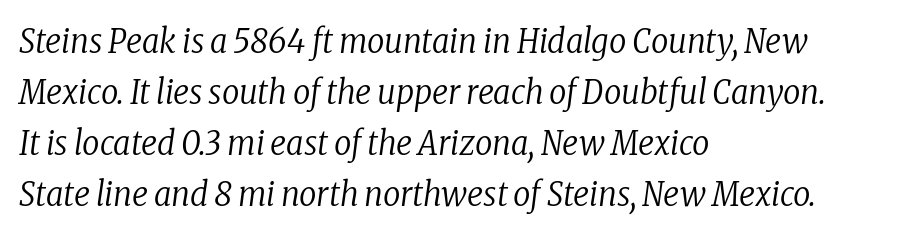
{"serif": "yes", "italic": "yes", "lean": "right", "slant_degrees": 8, "bold": "no", "weight": "regular", "width": "condensed", "stroke_contrast": "low", "x_height": "medium", "monospaced": "no", "underline": "no", "align": "left", "line_spacing": "normal", "line_spacing_ratio": 1.5, "letter_spacing": "normal", "letter_spacing_em": 0.0, "glyph_px": 34}
